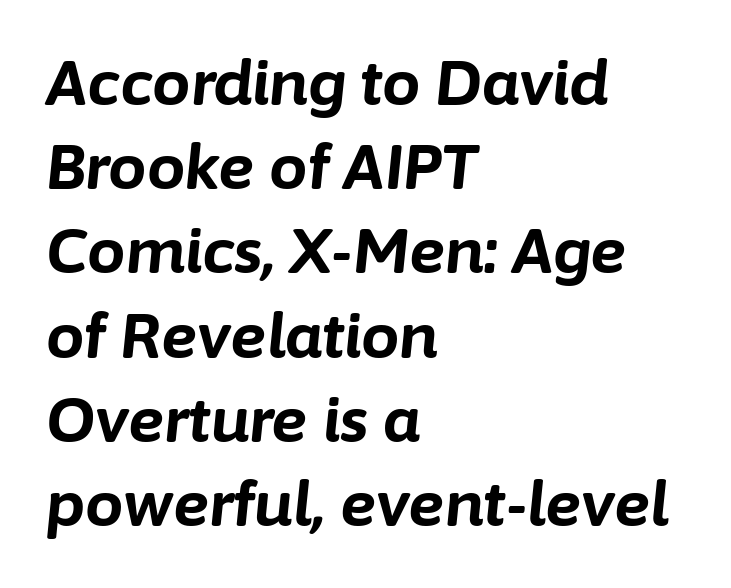
The image shows 61 px bold type, italic (leaning right); set left-aligned, normal line spacing (1.38x), normal letter spacing, not underlined; low stroke contrast and a medium x-height.
